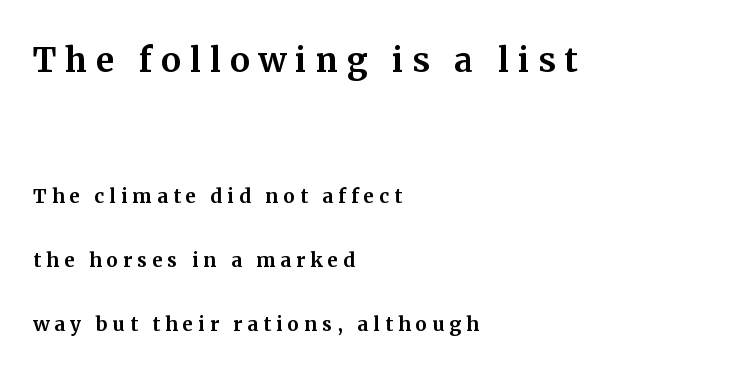
Examine the stroke ends and you'll spot serifs. A typesetter would call this proportional, since set widths differ per character. Designer's note — italics off, roman on. The letters in the upper block stand taller than those in the block below. A typesetter would call this leading open, well beyond the default. Visually the block forms a straight wall on the left and a jagged coastline on the right.
